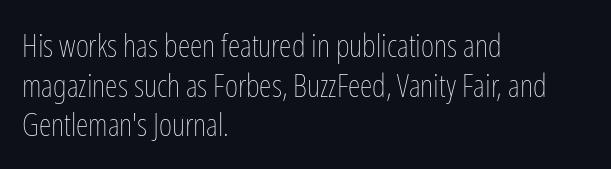
The type is set solid horizontally, with unmodified tracking. The foot of each line stays bare and open. A student would call this left alignment; a typographer would say flush left, rag right. Bold? No — there's no thickening of the strokes. Proportional: the letters do not fall into vertical columns.
